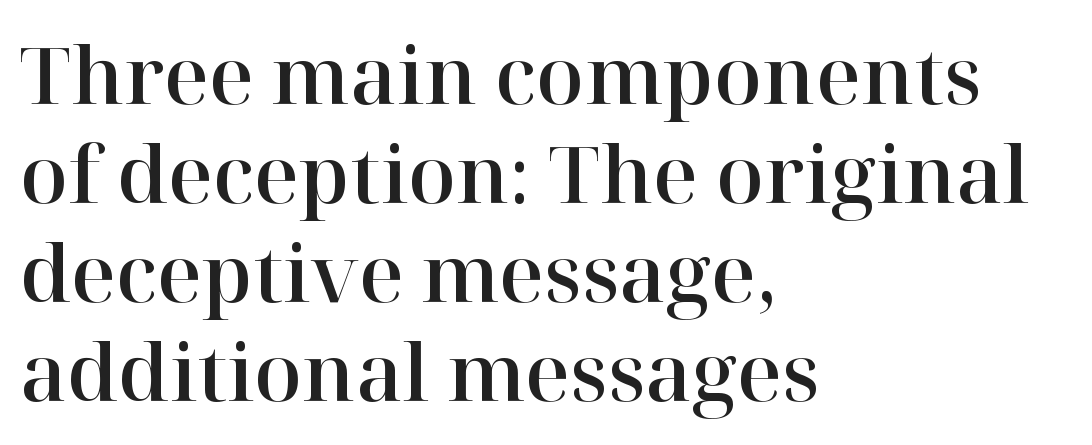
{"serif": "yes", "italic": "no", "width": "normal", "stroke_contrast": "high", "x_height": "medium", "monospaced": "no", "underline": "no", "align": "left", "line_spacing": "normal", "line_spacing_ratio": 1.27, "letter_spacing": "normal", "letter_spacing_em": 0.0, "glyph_px": 78}
